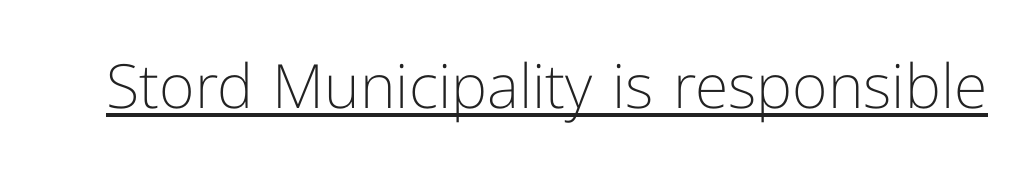
The image shows 61 px light sans-serif type, upright; set normal letter spacing, underlined; low stroke contrast and a medium x-height.
